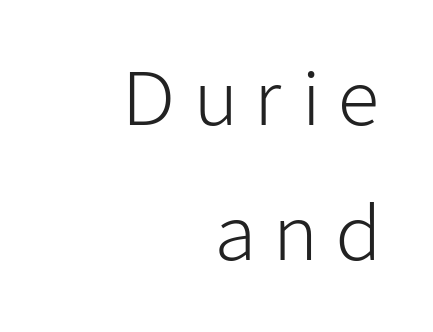
Letters have the restrained weight of plain body copy at most. Are there feet on the stems? There aren't — it's a sans. This sample is right-justified, so line beginnings fall wherever the words allow. Bare-footed words on every line. Character widths vary here, with narrow letters taking less room than wide ones.
